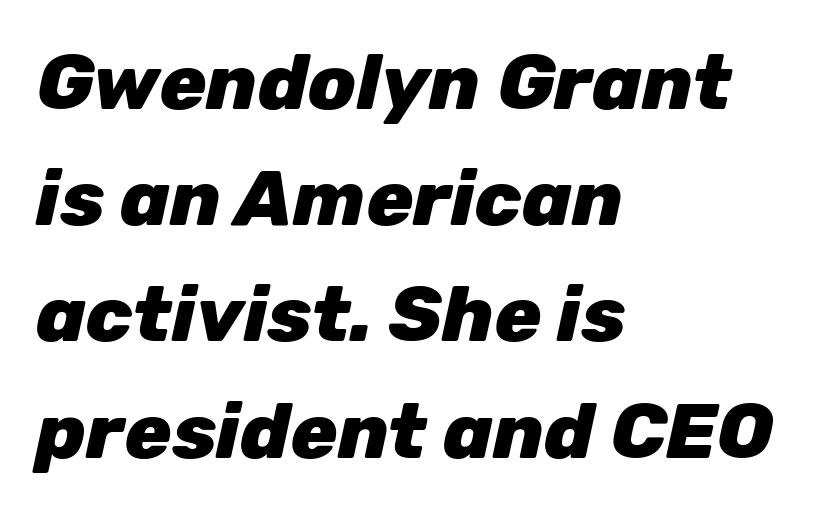
{"italic": "yes", "lean": "right", "slant_degrees": 12, "bold": "yes", "weight": "heavy", "width": "normal", "stroke_contrast": "low", "x_height": "medium", "monospaced": "no", "underline": "no", "align": "left", "line_spacing": "normal", "line_spacing_ratio": 1.49, "letter_spacing": "normal", "letter_spacing_em": 0.0, "glyph_px": 78}
